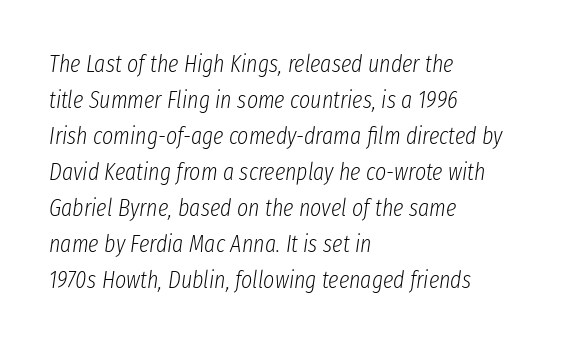
{"italic": "yes", "lean": "right", "slant_degrees": 8, "bold": "no", "underline": "no", "align": "left", "line_spacing": "normal", "line_spacing_ratio": 1.5, "letter_spacing": "normal", "letter_spacing_em": 0.0, "glyph_px": 24}
